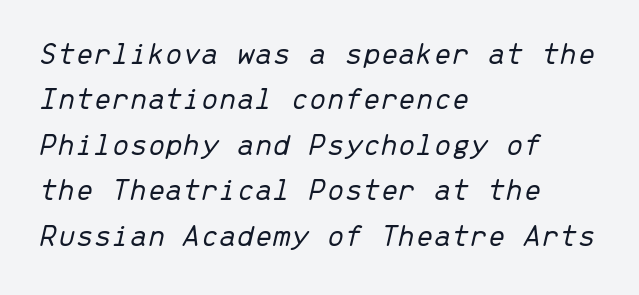
Q: Is the text bold? A: No.
Q: Is the text italic (slanted)? A: Yes, it leans right by about 13 degrees.
Q: Is the text underlined? A: No.
Q: How is the paragraph aligned? A: Left-aligned.
Q: Is the spacing between letters normal or unusually wide? A: Normal.
Q: Is the spacing between lines tight, normal or loose? A: Normal.
Q: Width (condensed, normal, or wide)? A: Normal.
Q: Stroke contrast? A: Low.
Q: x-height? A: Medium.
Q: Monospaced? A: Yes.
